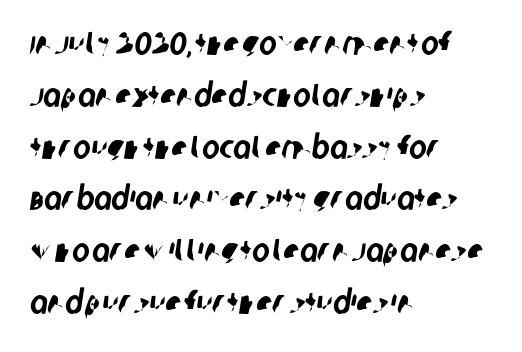
Q: Is the typeface a serif or a sans-serif typeface? A: Sans-serif.
Q: Is the text underlined? A: No.
Q: How is the paragraph aligned? A: Left-aligned.
Q: Is the spacing between letters normal or unusually wide? A: Normal.
Q: Is the spacing between lines tight, normal or loose? A: Normal.
Q: Width (condensed, normal, or wide)? A: Condensed.
Q: Stroke contrast? A: Low.
Q: x-height? A: Large.
Q: Monospaced? A: No.
